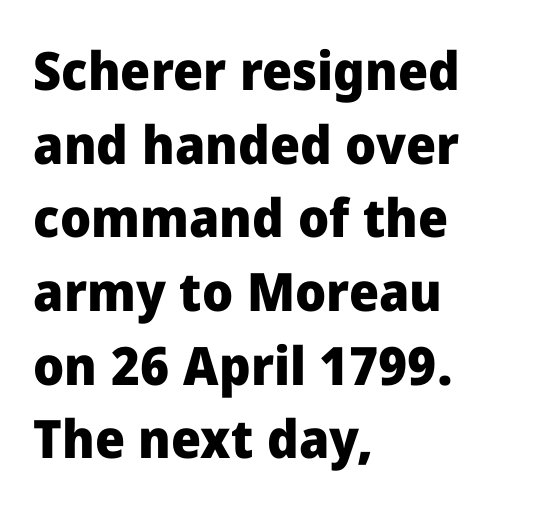
Q: Is the text bold? A: Yes.
Q: Is the text italic (slanted)? A: No, it is upright.
Q: Is the typeface a serif or a sans-serif typeface? A: Sans-serif.
Q: Is the text underlined? A: No.
Q: How is the paragraph aligned? A: Left-aligned.
Q: Is the spacing between letters normal or unusually wide? A: Normal.
Q: Is the spacing between lines tight, normal or loose? A: Normal.
Q: Width (condensed, normal, or wide)? A: Normal.
Q: Stroke contrast? A: Low.
Q: x-height? A: Medium.
Q: Monospaced? A: No.
